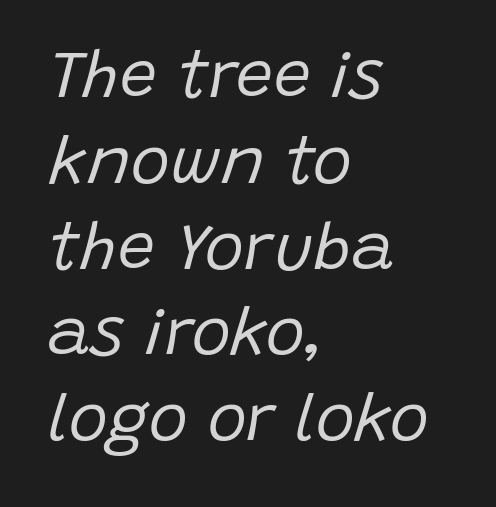
{"italic": "yes", "lean": "right", "slant_degrees": 15, "bold": "no", "weight": "regular", "width": "normal", "stroke_contrast": "low", "x_height": "large", "monospaced": "no", "underline": "no", "align": "left", "line_spacing": "normal", "line_spacing_ratio": 1.3, "letter_spacing": "normal", "letter_spacing_em": 0.0, "glyph_px": 66}
